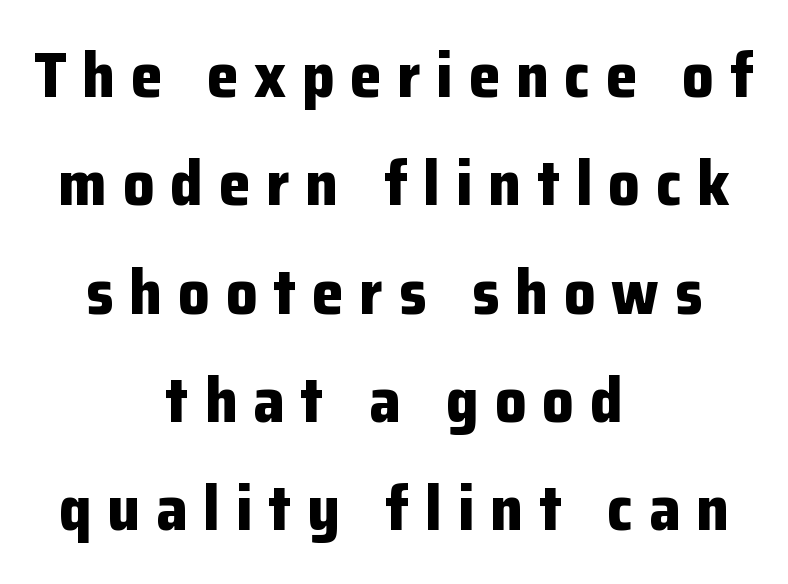
The face used here is proportionally spaced, like ordinary book or web type. Weight: bold. A bare baseline throughout the passage. Layout note: lines centered. A typesetter would label this face a sans. The tracking jumps out immediately: characters are airy and widely separated.
